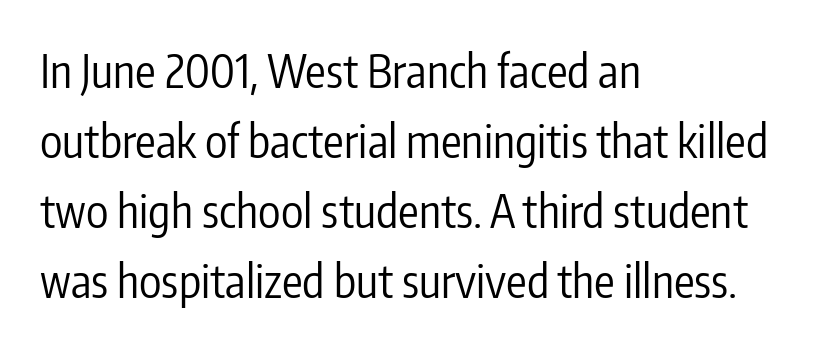
{"serif": "no", "italic": "no", "bold": "no", "weight": "regular", "width": "condensed", "stroke_contrast": "low", "x_height": "medium", "monospaced": "no", "underline": "no", "align": "left", "line_spacing": "normal", "line_spacing_ratio": 1.52, "letter_spacing": "normal", "letter_spacing_em": 0.0, "glyph_px": 46}
